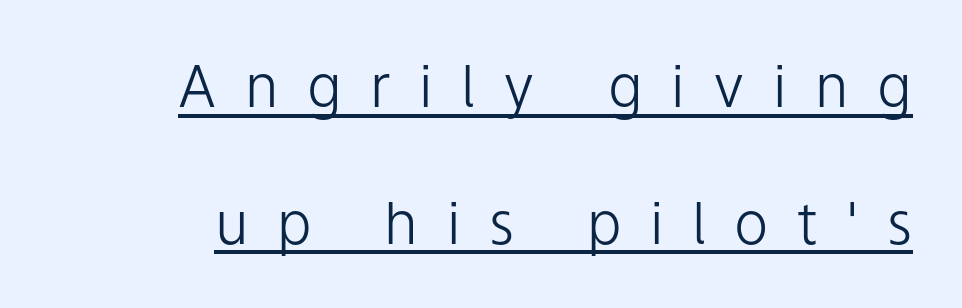
The image shows 58 px light sans-serif type, upright; set loose line spacing (2.36x), unusually wide letter spacing (+0.49 em), underlined; low stroke contrast and a medium x-height.
